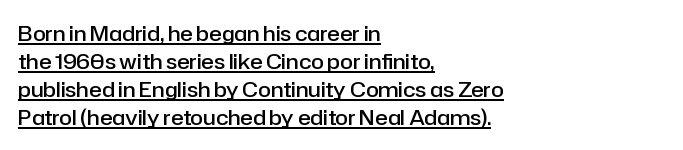
{"italic": "no", "bold": "semi", "underline": "yes", "align": "left", "line_spacing": "normal", "line_spacing_ratio": 1.33, "letter_spacing": "normal", "letter_spacing_em": 0.0, "glyph_px": 21}
